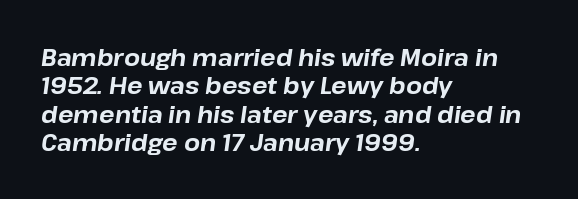
Yep, that's italic — everything's leaning. Caption: bold face, heavy strokes. These lines stack with their left ends in a neat column. Standard letterfit; no display-style spreading of the glyphs.
